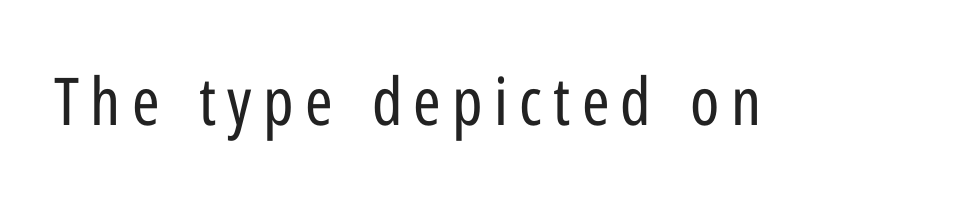
{"serif": "no", "italic": "no", "bold": "no", "weight": "regular", "width": "condensed", "stroke_contrast": "low", "x_height": "medium", "monospaced": "no", "underline": "no", "glyph_px": 66}
